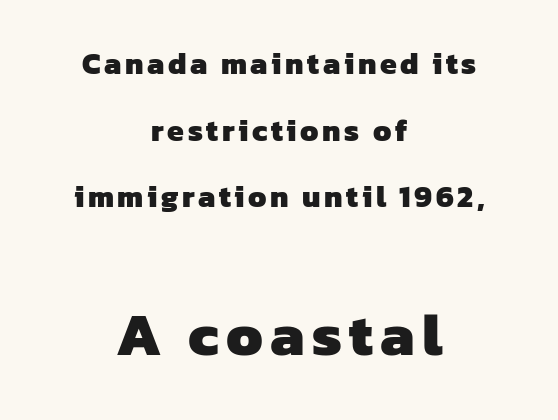
The setting favours the middle, as headings and verse often do. The lower block of text is set noticeably larger than the block above it. No word sits above an underline. The strokes are fattened all the way to bold.
